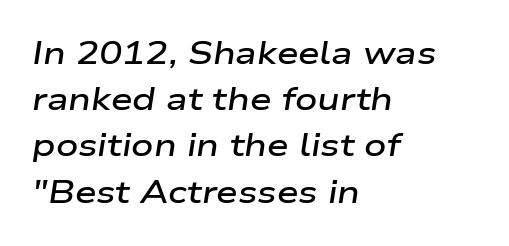
Q: Is the text bold? A: Semi-bold.
Q: Is the text italic (slanted)? A: Yes, it leans right by about 9 degrees.
Q: Is the text underlined? A: No.
Q: How is the paragraph aligned? A: Left-aligned.
Q: Is the spacing between letters normal or unusually wide? A: Normal.
Q: Is the spacing between lines tight, normal or loose? A: Normal.
Q: Width (condensed, normal, or wide)? A: Wide.
Q: Stroke contrast? A: Low.
Q: x-height? A: Medium.
Q: Monospaced? A: No.
